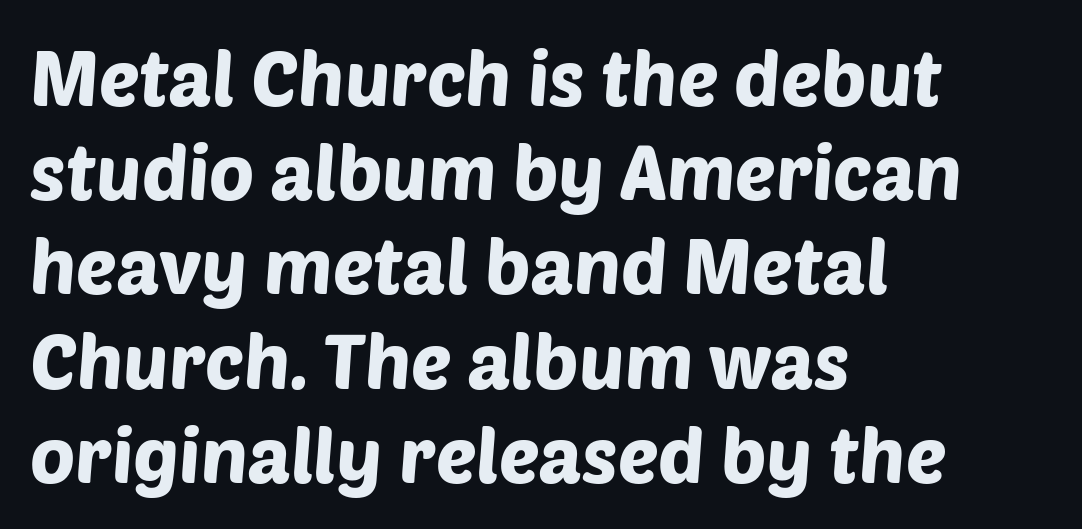
The image shows 76 px sans-serif type; set left-aligned, line spacing 1.24x, normal letter spacing, not underlined; low stroke contrast and a large x-height.
